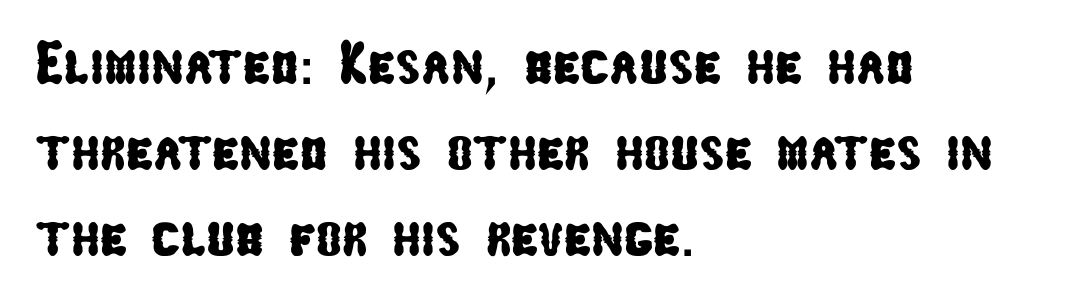
{"serif": "no", "width": "condensed", "stroke_contrast": "low", "x_height": "medium", "monospaced": "no", "underline": "no", "align": "left", "line_spacing": "normal", "line_spacing_ratio": 1.41, "letter_spacing": "normal", "letter_spacing_em": 0.0, "glyph_px": 61}
